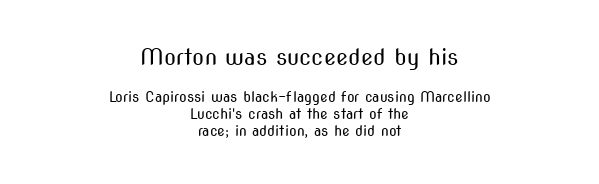
Q: Is the text bold? A: No.
Q: Is the text italic (slanted)? A: No, it is upright.
Q: Is the text underlined? A: No.
Q: How is the paragraph aligned? A: Centered.
Q: Is the spacing between letters normal or unusually wide? A: Normal.
Q: Which block of text is set in a larger size, the first (top) or the second (bottom)? A: The first (top) one.
